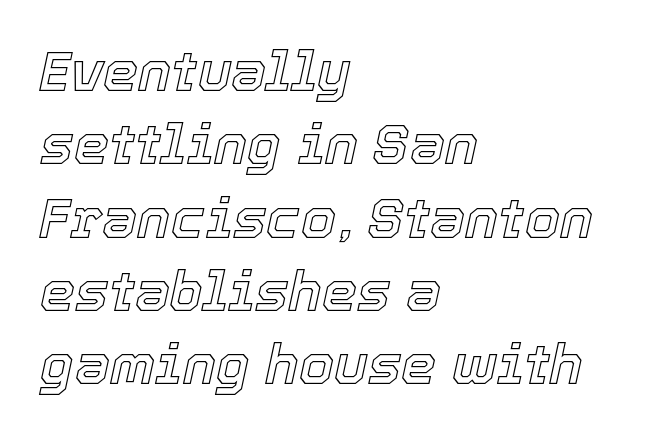
{"italic": "yes", "lean": "right", "slant_degrees": 12, "width": "normal", "x_height": "medium", "monospaced": "no", "underline": "no", "align": "left", "line_spacing": "normal", "line_spacing_ratio": 1.31, "letter_spacing": "normal", "letter_spacing_em": 0.0, "glyph_px": 56}
